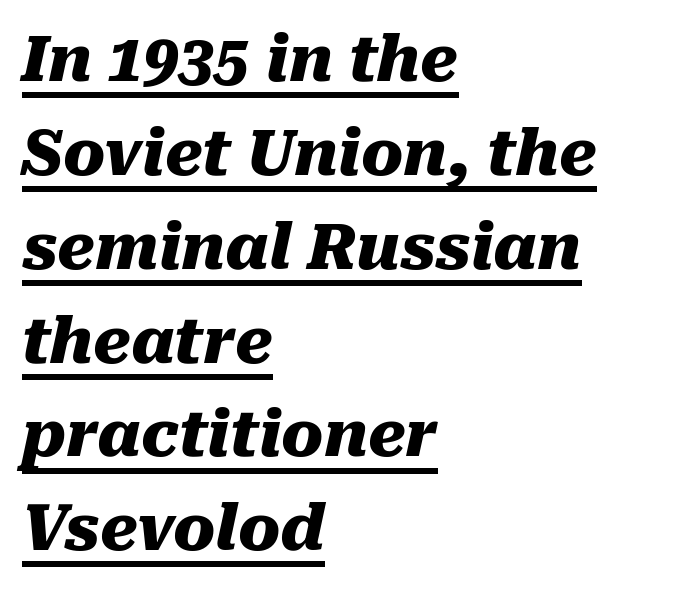
The image shows 63 px heavy type, italic (leaning right); set left-aligned, normal line spacing (1.49x), normal letter spacing, underlined; medium stroke contrast and a medium x-height.
